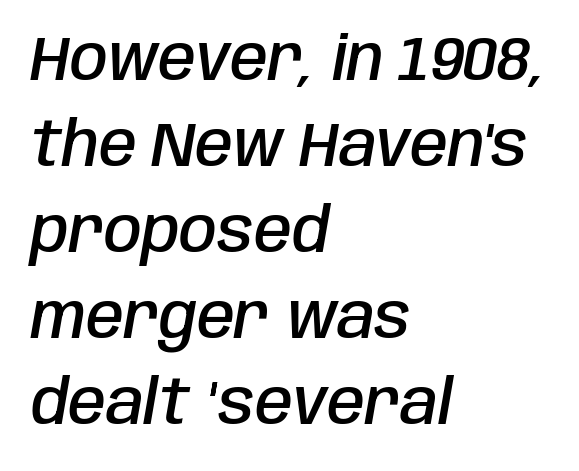
Caption: semibold face, moderately heavy strokes. Does the copy run flush right? No — it runs flush left. There is no visible air inserted between adjacent glyphs. The baseline area is clear.
